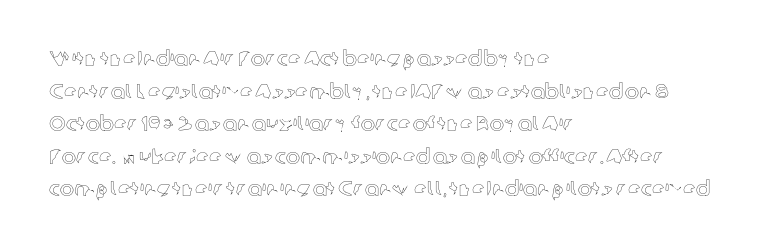
{"italic": "no", "underline": "no", "align": "left", "line_spacing": "normal", "line_spacing_ratio": 1.55, "letter_spacing": "normal", "letter_spacing_em": 0.0, "glyph_px": 21}
